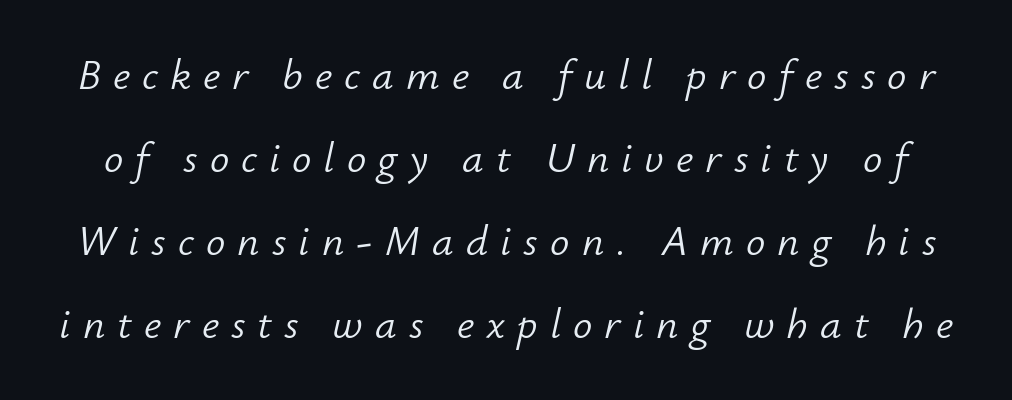
{"italic": "yes", "lean": "right", "slant_degrees": 12, "bold": "no", "weight": "light", "width": "normal", "stroke_contrast": "low", "x_height": "small", "monospaced": "no", "underline": "no", "line_spacing": "loose", "line_spacing_ratio": 1.93, "letter_spacing": "wide", "letter_spacing_em": 0.28, "glyph_px": 43}
